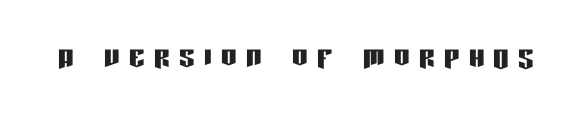
A typesetter would mark this as roman, not italic. These lines have a slow, spaced-out rhythm from letter to letter. Nope, no serifs anywhere on these letters. Plain, unruled lines of type. Think of a printed novel: that variable character pitch is what you see here.
